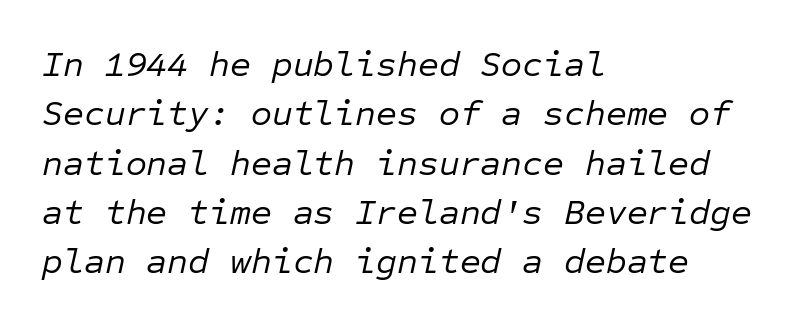
{"italic": "yes", "lean": "right", "slant_degrees": 12, "bold": "no", "weight": "regular", "width": "normal", "stroke_contrast": "low", "x_height": "medium", "monospaced": "yes", "underline": "no", "align": "left", "line_spacing": "normal", "line_spacing_ratio": 1.37, "letter_spacing": "normal", "letter_spacing_em": 0.0, "glyph_px": 36}
